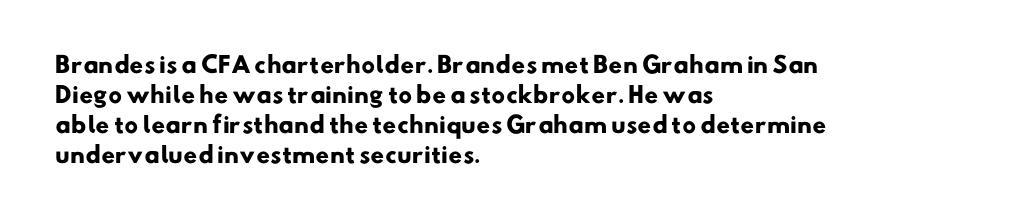
This rendering uses left alignment, leaving the right contour irregular. These words are printed bold, with thick strokes throughout. Honestly, there is no underline to notice here at all. Spacing between characters is what you'd get straight out of the box. Normally led — the rows are evenly, conventionally spaced.
